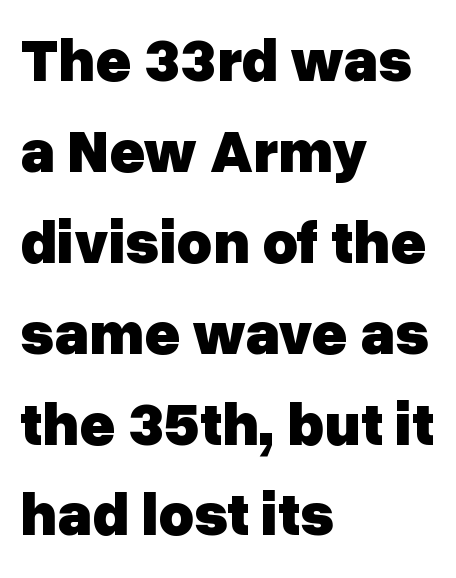
{"serif": "no", "italic": "no", "bold": "yes", "weight": "heavy", "width": "normal", "stroke_contrast": "low", "x_height": "medium", "monospaced": "no", "underline": "no", "align": "left", "line_spacing": "normal", "line_spacing_ratio": 1.49, "letter_spacing": "normal", "letter_spacing_em": 0.0, "glyph_px": 61}
